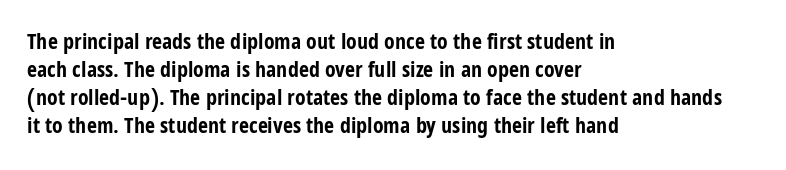
The image shows 22 px bold type, upright; set left-aligned, normal line spacing (1.28x), normal letter spacing, not underlined.
